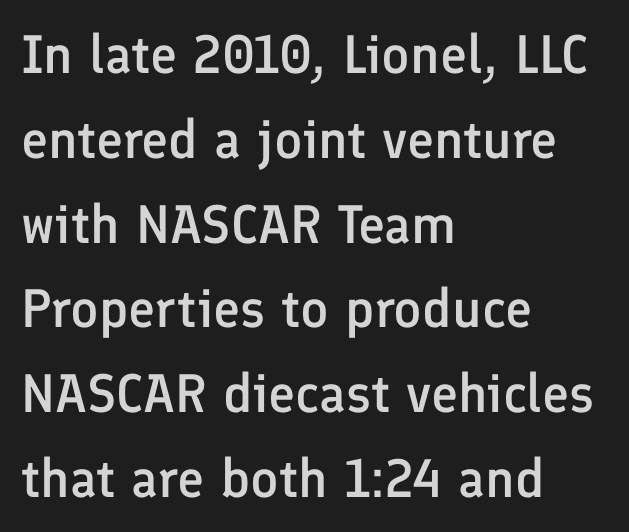
Q: Is the text bold? A: Semi-bold.
Q: Is the text italic (slanted)? A: No, it is upright.
Q: Is the typeface a serif or a sans-serif typeface? A: Sans-serif.
Q: Is the text underlined? A: No.
Q: How is the paragraph aligned? A: Left-aligned.
Q: Is the spacing between letters normal or unusually wide? A: Normal.
Q: Is the spacing between lines tight, normal or loose? A: Normal.
Q: Width (condensed, normal, or wide)? A: Normal.
Q: Stroke contrast? A: Low.
Q: x-height? A: Medium.
Q: Monospaced? A: No.
